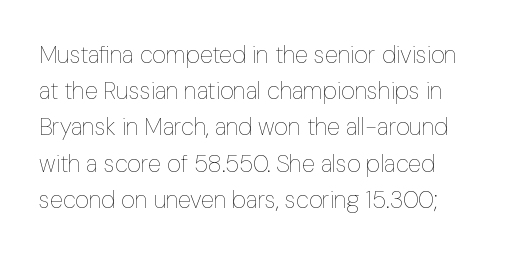
{"italic": "no", "bold": "no", "underline": "no", "line_spacing": "normal", "line_spacing_ratio": 1.51, "letter_spacing": "normal", "letter_spacing_em": 0.0, "glyph_px": 24}
